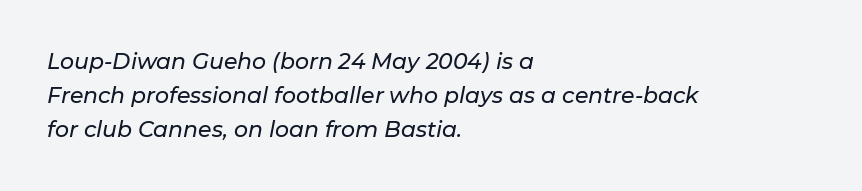
Q: Is the text italic (slanted)? A: Yes, it leans right by about 11 degrees.
Q: Is the text underlined? A: No.
Q: How is the paragraph aligned? A: Left-aligned.
Q: Is the spacing between letters normal or unusually wide? A: Normal.
Q: Is the spacing between lines tight, normal or loose? A: Normal.
